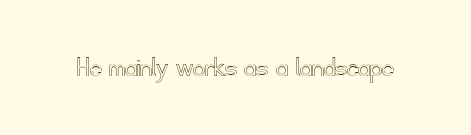
Descenders are the only things crossing below the line. Letter spacing: default. The face used here is proportionally spaced, like ordinary book or web type. No italicization has been applied; the sample stays upright.
